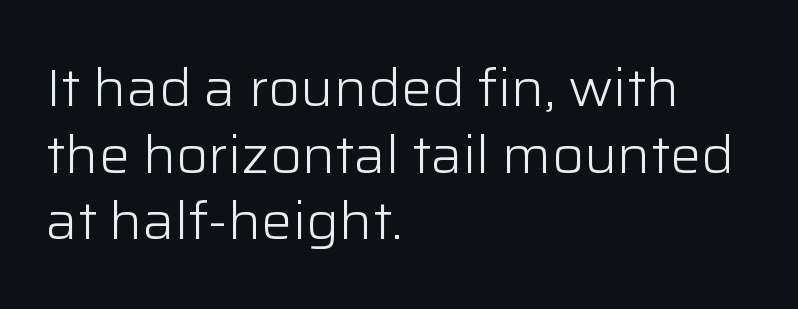
Q: Is the text bold? A: No.
Q: Is the text italic (slanted)? A: No, it is upright.
Q: Is the typeface a serif or a sans-serif typeface? A: Sans-serif.
Q: Is the text underlined? A: No.
Q: How is the paragraph aligned? A: Left-aligned.
Q: Is the spacing between letters normal or unusually wide? A: Normal.
Q: Is the spacing between lines tight, normal or loose? A: Normal.
Q: Width (condensed, normal, or wide)? A: Normal.
Q: Stroke contrast? A: Low.
Q: x-height? A: Medium.
Q: Monospaced? A: No.
